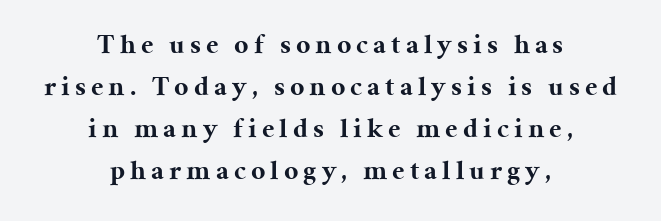
Q: Is the text bold? A: Yes.
Q: Is the text italic (slanted)? A: No, it is upright.
Q: Is the typeface a serif or a sans-serif typeface? A: Serif.
Q: Is the text underlined? A: No.
Q: How is the paragraph aligned? A: Centered.
Q: Is the spacing between lines tight, normal or loose? A: Normal.
Q: Width (condensed, normal, or wide)? A: Normal.
Q: Stroke contrast? A: Medium.
Q: x-height? A: Medium.
Q: Monospaced? A: No.
